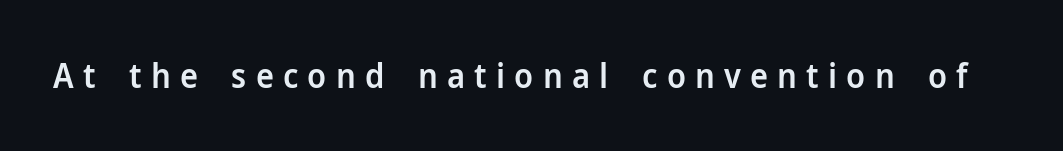
Tracking value appears strongly positive — letters spread wide. Each row of text sits above clean, open space. The lettering stays uniformly vertical, giving the passage a roman look. Proportional: the letters do not fall into vertical columns. This rendering employs a face without finishing strokes, i.e., a sans-serif.
